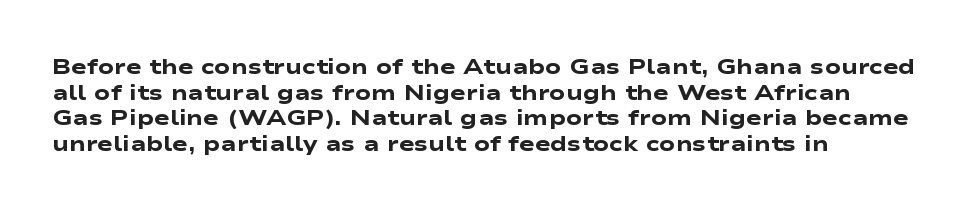
Q: Is the text bold? A: Yes.
Q: Is the text underlined? A: No.
Q: How is the paragraph aligned? A: Left-aligned.
Q: Is the spacing between letters normal or unusually wide? A: Normal.
